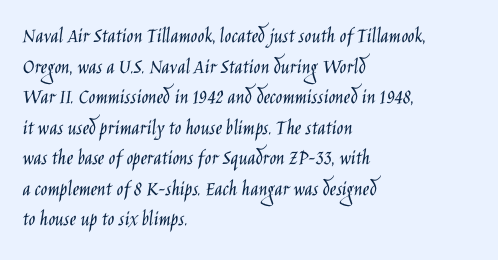
The image shows 22 px text type; set left-aligned, normal line spacing (1.39x), normal letter spacing, not underlined.
